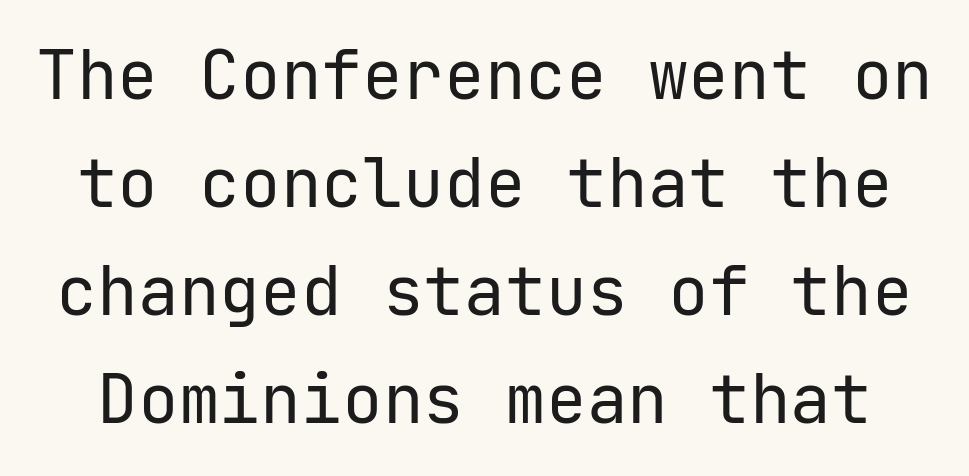
{"serif": "no", "italic": "no", "bold": "no", "weight": "regular", "width": "normal", "stroke_contrast": "low", "x_height": "medium", "monospaced": "yes", "underline": "no", "line_spacing": "normal", "line_spacing_ratio": 1.59, "letter_spacing": "normal", "letter_spacing_em": 0.0, "glyph_px": 68}
